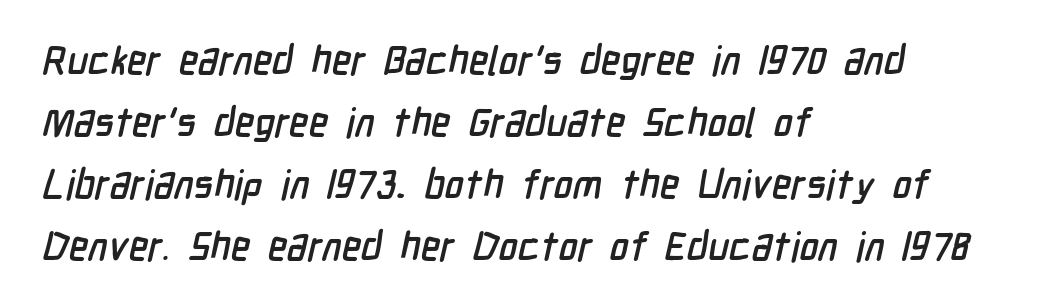
The image shows 40 px condensed sans-serif type; set left-aligned, normal line spacing (1.55x), normal letter spacing, not underlined; low stroke contrast and a medium x-height.
